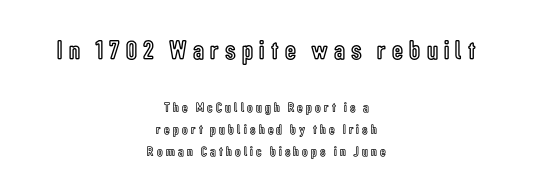
Q: Is the text italic (slanted)? A: No, it is upright.
Q: Is the text underlined? A: No.
Q: How is the paragraph aligned? A: Centered.
Q: Is the spacing between letters normal or unusually wide? A: Unusually wide.
Q: Is the spacing between lines tight, normal or loose? A: Normal.
Q: Which block of text is set in a larger size, the first (top) or the second (bottom)? A: The first (top) one.
